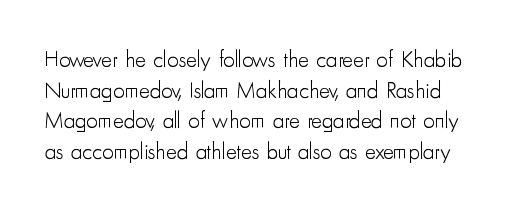
Rule under the text: the space is simply empty. A normal amount of white space separates one row of letters from the next. Stroke thickness stays within the range of a standard reading face or lighter. Characters remain perfectly vertical along every line. Short note: letters normally spaced.
